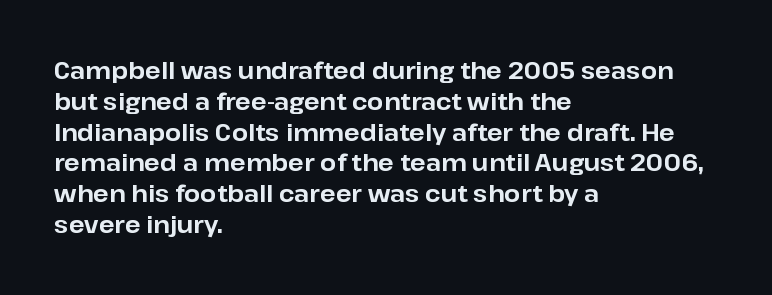
It's the straight-up-and-down kind of type. Descender tails drop into unmarked territory. Weight check: bold — yes, fully. Line beginnings align vertically; line endings do not.
